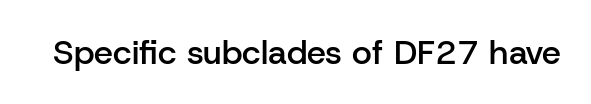
{"serif": "no", "italic": "no", "bold": "semi", "weight": "semibold", "width": "normal", "stroke_contrast": "low", "x_height": "medium", "monospaced": "no", "underline": "no", "letter_spacing": "normal", "letter_spacing_em": 0.0, "glyph_px": 34}
